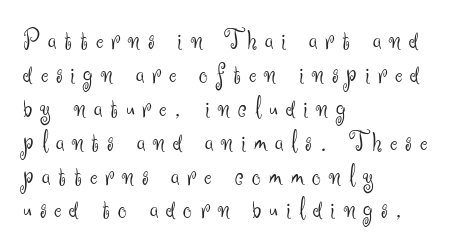
The image shows 28 px light sans-serif type, upright; set left-aligned, line spacing 1.21x, unusually wide letter spacing (+0.29 em), not underlined; medium stroke contrast and a small x-height.
